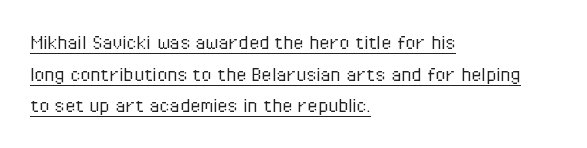
A roman cut, with each character standing at attention. Leading: standard. A continuous stroke trails under the words, as in a hyperlink. Between one letter and the next there's only the usual sliver of space. The characters are drawn with everyday or finer stroke widths. Left-aligned paragraph, ragged on the right.
